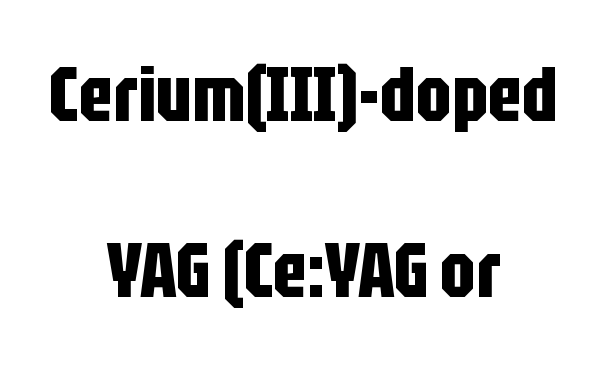
{"serif": "no", "italic": "no", "bold": "yes", "weight": "bold", "width": "condensed", "stroke_contrast": "low", "x_height": "large", "monospaced": "no", "underline": "no", "align": "center", "line_spacing": "loose", "line_spacing_ratio": 2.32, "letter_spacing": "normal", "letter_spacing_em": 0.0, "glyph_px": 76}
